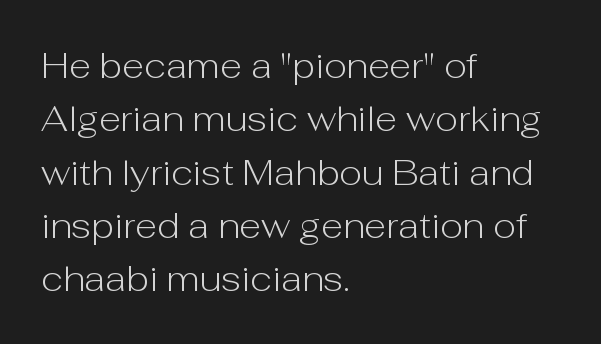
Observe the absence of serifs on each vertical stroke in this sample. Standard letterfit; no display-style spreading of the glyphs. The font's upright variant was chosen for this text. No word sits above an underline. The typesetting does not lean heavy: it is not bold. The passage shown stacks its lines at a standard gap.
